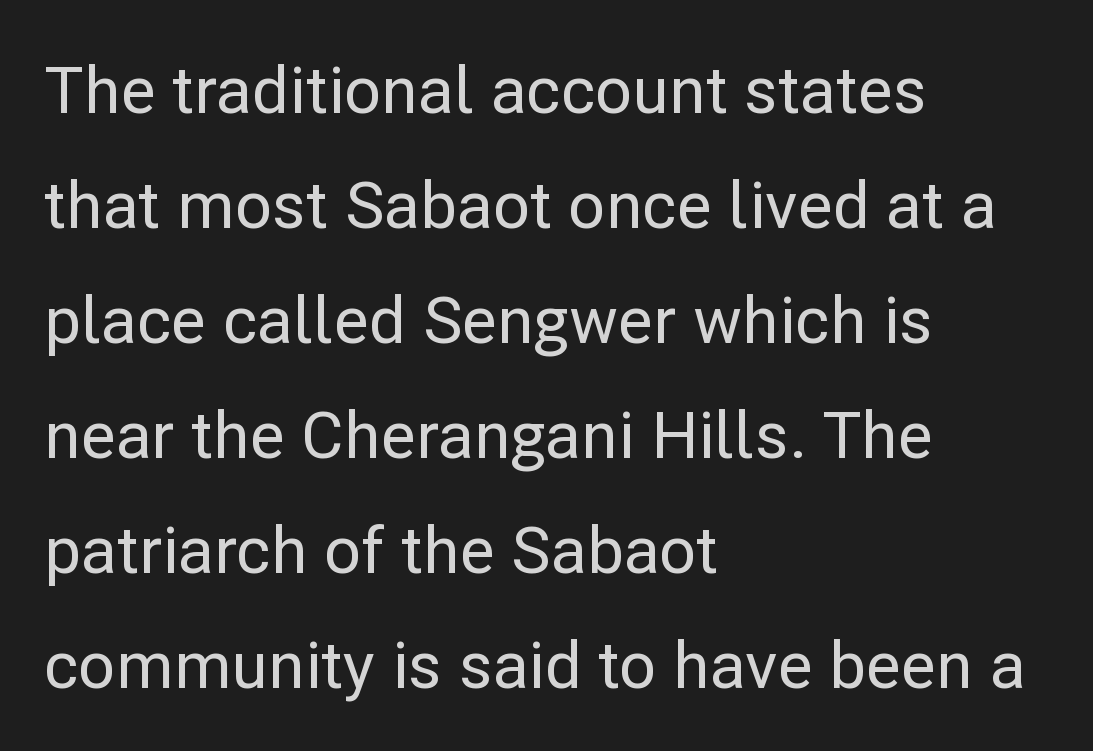
Notice how the passage keeps a crisp vertical edge on the left only. Quick note: underline off. Does the type have serifs? No, each stem ends abruptly. The passage shown has conventional tracking throughout.
